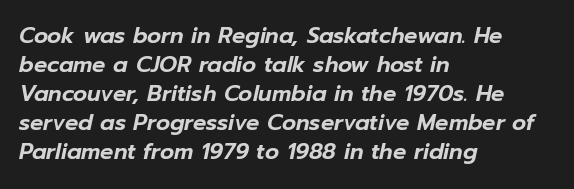
{"italic": "yes", "lean": "right", "slant_degrees": 12, "underline": "no", "align": "left", "line_spacing": "normal", "line_spacing_ratio": 1.32, "letter_spacing": "normal", "letter_spacing_em": 0.0, "glyph_px": 22}
